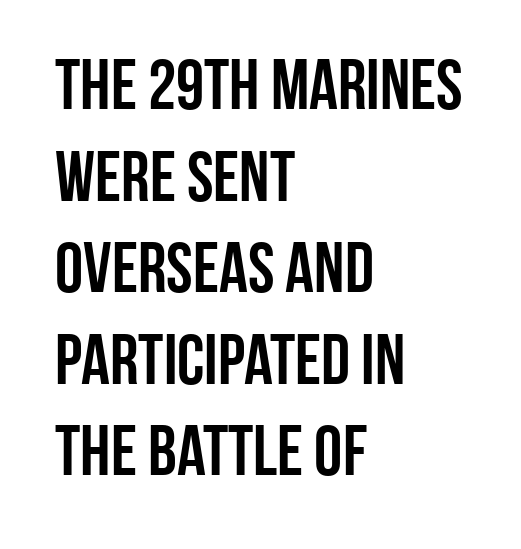
{"serif": "no", "italic": "no", "width": "condensed", "stroke_contrast": "low", "x_height": "large", "monospaced": "no", "underline": "no", "align": "left", "line_spacing": "normal", "line_spacing_ratio": 1.29, "letter_spacing": "normal", "letter_spacing_em": 0.0, "glyph_px": 71}
